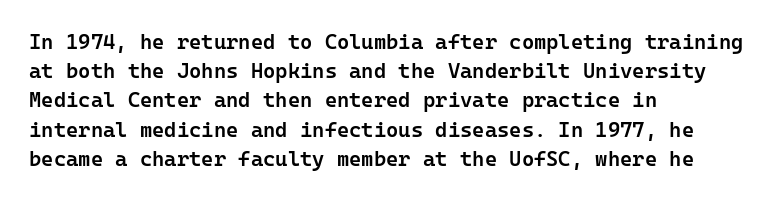
Q: Is the text bold? A: Semi-bold.
Q: Is the text italic (slanted)? A: No, it is upright.
Q: Is the text underlined? A: No.
Q: How is the paragraph aligned? A: Left-aligned.
Q: Is the spacing between letters normal or unusually wide? A: Normal.
Q: Is the spacing between lines tight, normal or loose? A: Normal.
